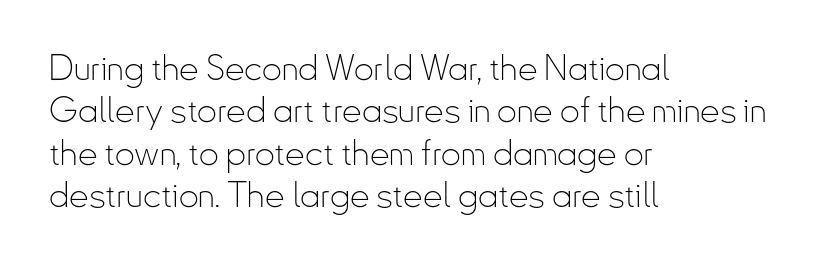
Is the block centered? No — it sits flush against the left margin. Bold? No — there's no thickening of the strokes. Posture: vertical. Caption: standard tracking, unaltered. Examine the stroke ends and you'll find no serifs. Just letters on the line, the space beneath them empty.
